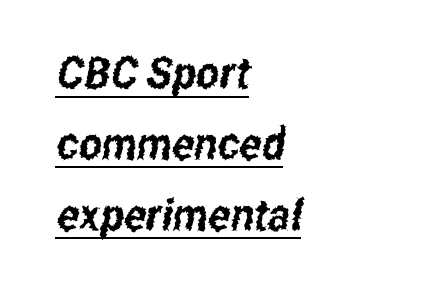
What stands out about the letter spacing? Nothing — it is the standard amount. Does the copy run flush right? No — it runs flush left. Beneath each row of characters lies a ruled line. Font category for this specimen: sans-serif. In terms of leading, this rendering sits right in the middle.
